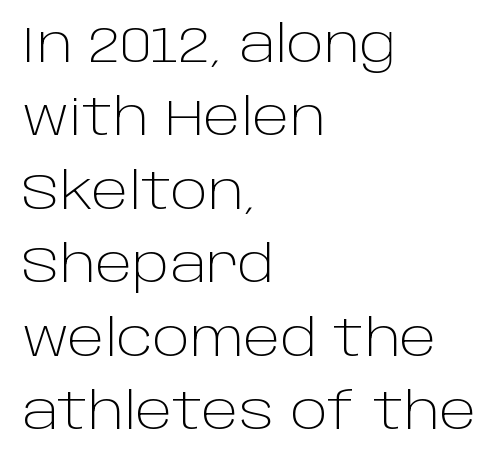
Q: Is the text bold? A: No.
Q: Is the text italic (slanted)? A: No, it is upright.
Q: Is the typeface a serif or a sans-serif typeface? A: Sans-serif.
Q: Is the text underlined? A: No.
Q: How is the paragraph aligned? A: Left-aligned.
Q: Is the spacing between letters normal or unusually wide? A: Normal.
Q: Is the spacing between lines tight, normal or loose? A: Normal.
Q: Width (condensed, normal, or wide)? A: Normal.
Q: Stroke contrast? A: Low.
Q: x-height? A: Large.
Q: Monospaced? A: No.
